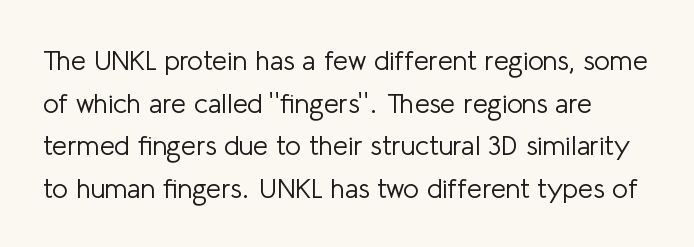
{"italic": "no", "bold": "no", "underline": "no", "line_spacing": "normal", "line_spacing_ratio": 1.58, "letter_spacing": "normal", "letter_spacing_em": 0.0, "glyph_px": 27}
